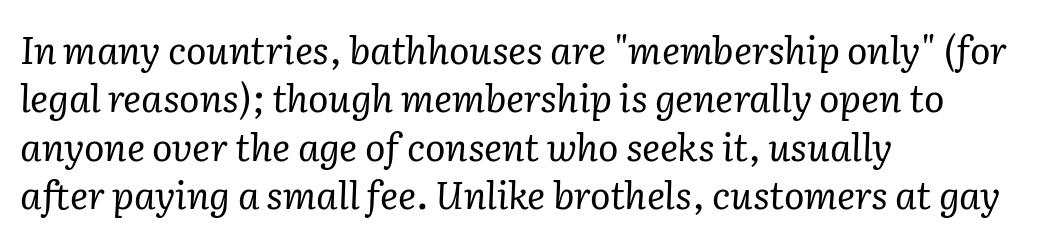
The image shows 38 px regular-weight serif type, italic (leaning right); set left-aligned, normal line spacing (1.27x), normal letter spacing, not underlined; low stroke contrast and a medium x-height.
